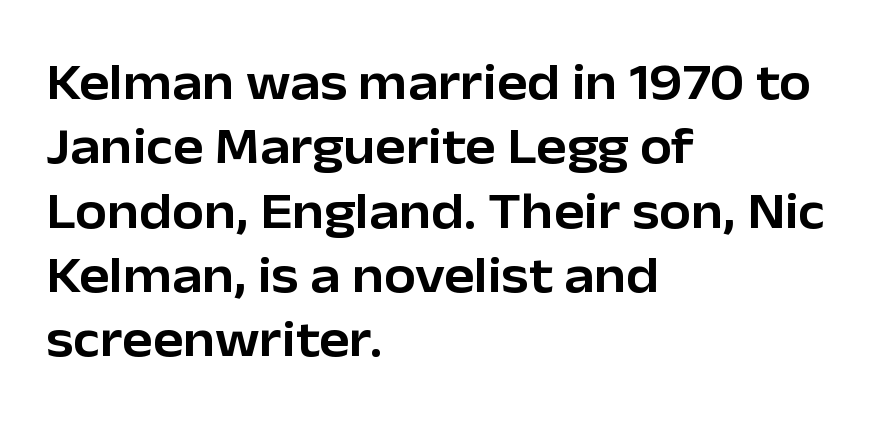
The image shows 51 px sans-serif type, upright; set left-aligned, normal line spacing (1.26x), normal letter spacing, not underlined; low stroke contrast and a medium x-height.
